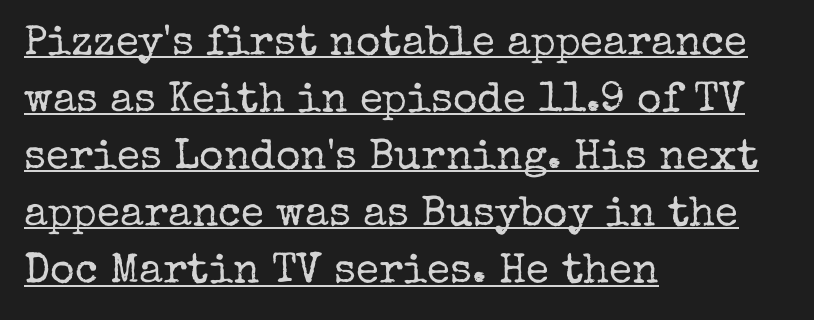
Q: Is the text bold? A: No.
Q: Is the text italic (slanted)? A: No, it is upright.
Q: Is the typeface a serif or a sans-serif typeface? A: Serif.
Q: Is the text underlined? A: Yes.
Q: How is the paragraph aligned? A: Left-aligned.
Q: Is the spacing between letters normal or unusually wide? A: Normal.
Q: Is the spacing between lines tight, normal or loose? A: Normal.
Q: Width (condensed, normal, or wide)? A: Normal.
Q: Stroke contrast? A: Low.
Q: x-height? A: Medium.
Q: Monospaced? A: No.
